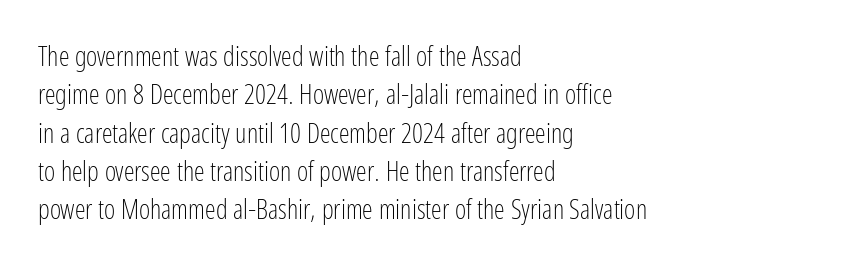
{"italic": "no", "bold": "no", "underline": "no", "align": "left", "line_spacing": "normal", "line_spacing_ratio": 1.42, "letter_spacing": "normal", "letter_spacing_em": 0.0, "glyph_px": 27}
